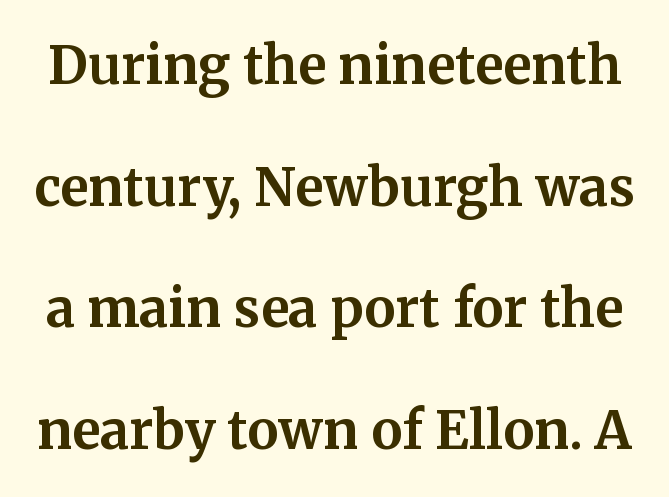
Q: Is the text bold? A: Yes.
Q: Is the text italic (slanted)? A: No, it is upright.
Q: Is the typeface a serif or a sans-serif typeface? A: Serif.
Q: Is the text underlined? A: No.
Q: Is the spacing between letters normal or unusually wide? A: Normal.
Q: Is the spacing between lines tight, normal or loose? A: Loose.
Q: Width (condensed, normal, or wide)? A: Normal.
Q: Stroke contrast? A: Medium.
Q: x-height? A: Medium.
Q: Monospaced? A: No.
